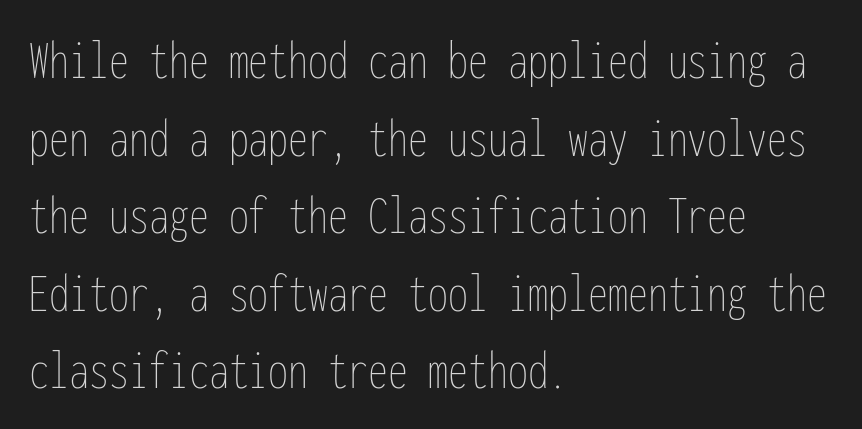
{"italic": "no", "bold": "no", "weight": "thin", "width": "condensed", "stroke_contrast": "low", "x_height": "medium", "monospaced": "yes", "underline": "no", "align": "left", "line_spacing": "normal", "line_spacing_ratio": 1.36, "letter_spacing": "normal", "letter_spacing_em": 0.0, "glyph_px": 57}
